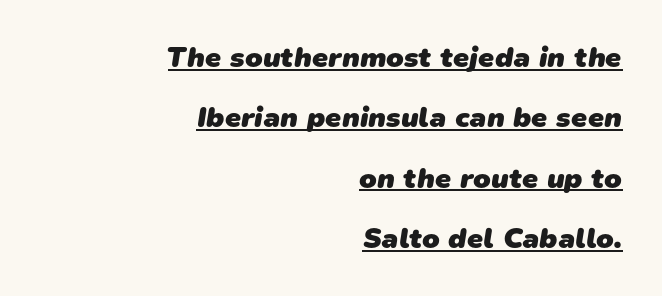
{"serif": "no", "bold": "yes", "weight": "heavy", "width": "normal", "stroke_contrast": "low", "x_height": "medium", "monospaced": "no", "underline": "yes", "align": "right", "line_spacing": "loose", "line_spacing_ratio": 2.08, "letter_spacing": "normal", "letter_spacing_em": 0.0, "glyph_px": 29}
